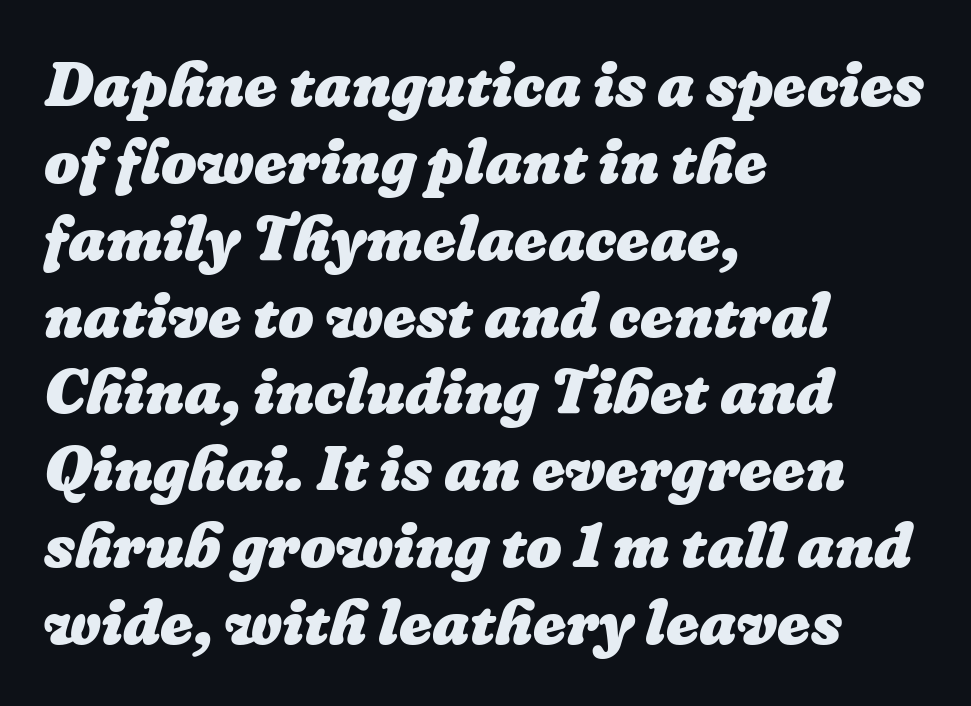
The image shows 63 px heavy type; set left-aligned, line spacing 1.22x, normal letter spacing, not underlined; low stroke contrast and a medium x-height.
